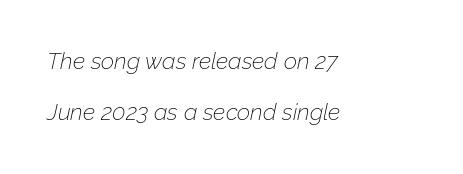
{"italic": "yes", "lean": "right", "slant_degrees": 12, "bold": "no", "underline": "no", "align": "left", "line_spacing": "loose", "line_spacing_ratio": 2.22, "letter_spacing": "normal", "letter_spacing_em": 0.0, "glyph_px": 23}
